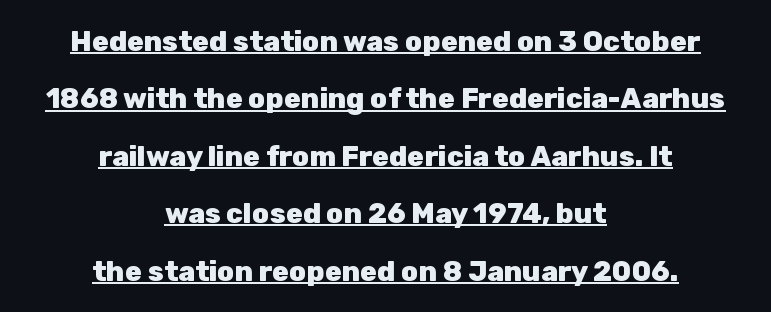
The rendering positions every line midway between the sides. Think of a printed novel: that variable character pitch is what you see here. Designer's note — italics off, roman on. Leading is clearly above the norm, producing a sparse column. You'd pick this weight for a headline — it's a proper bold.
